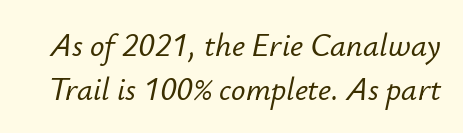
The image shows 32 px text type, italic (leaning right); set normal line spacing (1.38x), normal letter spacing, not underlined; low stroke contrast and a small x-height.
